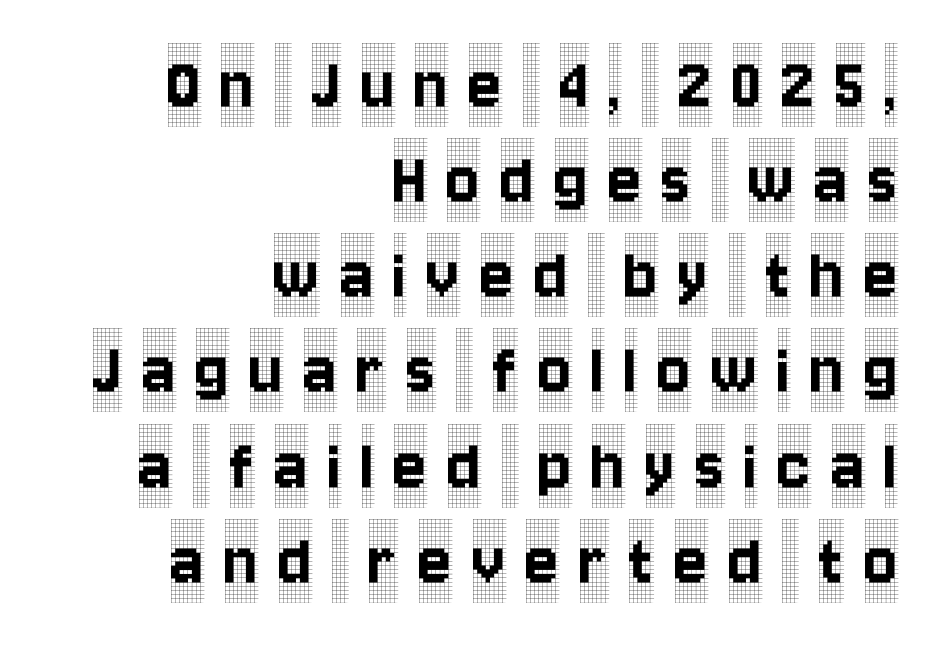
Q: Is the text italic (slanted)? A: No, it is upright.
Q: Is the typeface a serif or a sans-serif typeface? A: Serif.
Q: Is the text underlined? A: No.
Q: How is the paragraph aligned? A: Right-aligned.
Q: Is the spacing between letters normal or unusually wide? A: Unusually wide.
Q: Width (condensed, normal, or wide)? A: Condensed.
Q: x-height? A: Large.
Q: Monospaced? A: No.
